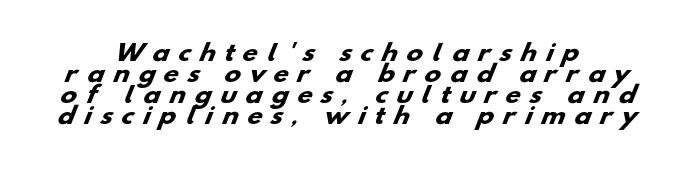
Emphasis by weight is at full strength: bold. The strip under each line holds only bare page. Interline gaps are noticeably narrow in this sample. Look at the tracking — it's clearly loosened, letters drifting apart.
